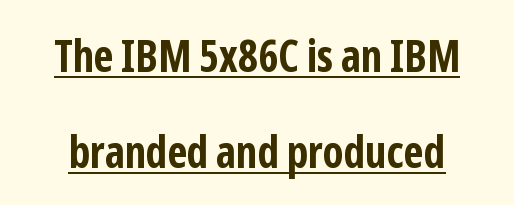
Q: Is the text bold? A: Yes.
Q: Is the text italic (slanted)? A: No, it is upright.
Q: Is the typeface a serif or a sans-serif typeface? A: Sans-serif.
Q: Is the text underlined? A: Yes.
Q: Is the spacing between letters normal or unusually wide? A: Normal.
Q: Is the spacing between lines tight, normal or loose? A: Loose.
Q: Width (condensed, normal, or wide)? A: Condensed.
Q: Stroke contrast? A: Low.
Q: x-height? A: Medium.
Q: Monospaced? A: No.
